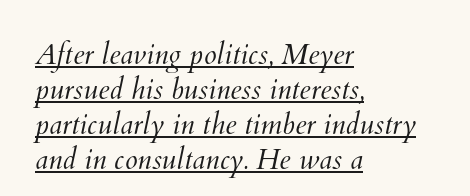
{"bold": "no", "weight": "light", "width": "normal", "stroke_contrast": "medium", "x_height": "small", "monospaced": "no", "underline": "yes", "align": "left", "line_spacing_ratio": 1.21, "letter_spacing": "normal", "letter_spacing_em": 0.0, "glyph_px": 29}
